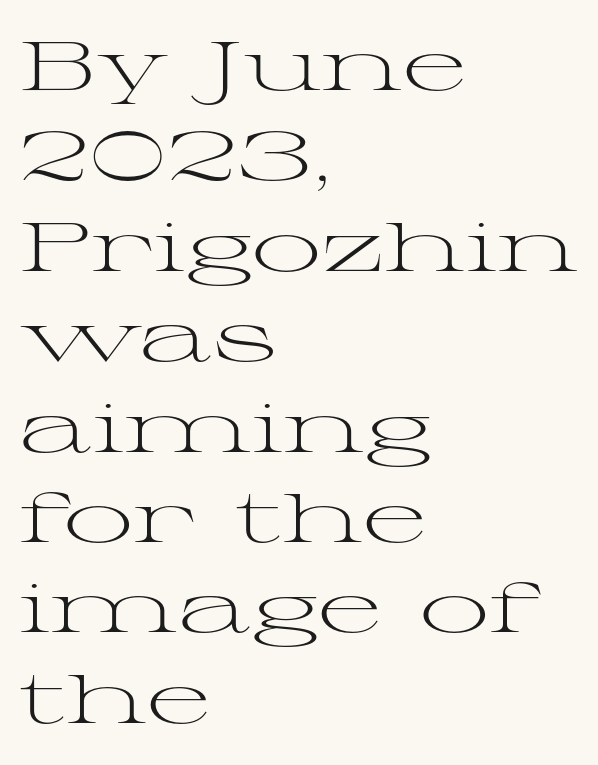
{"serif": "yes", "italic": "no", "bold": "no", "weight": "light", "width": "wide", "stroke_contrast": "medium", "x_height": "medium", "monospaced": "no", "underline": "no", "align": "left", "line_spacing": "normal", "line_spacing_ratio": 1.31, "letter_spacing": "normal", "letter_spacing_em": 0.0, "glyph_px": 69}
